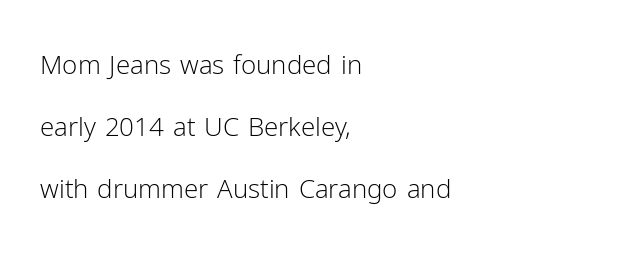
The image shows 26 px text type, upright; set left-aligned, loose line spacing (2.39x), normal letter spacing, not underlined.
